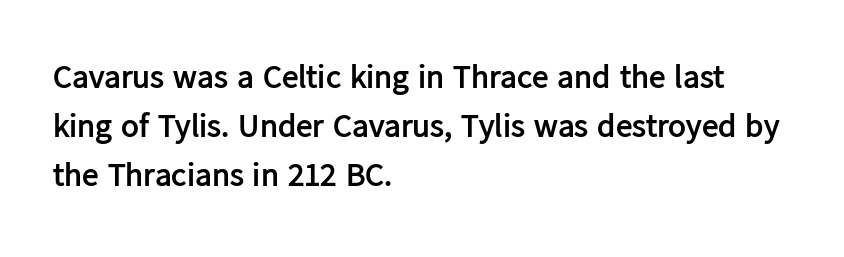
{"serif": "no", "italic": "no", "bold": "yes", "weight": "semibold", "width": "normal", "stroke_contrast": "low", "x_height": "medium", "monospaced": "no", "underline": "no", "align": "left", "line_spacing": "normal", "line_spacing_ratio": 1.48, "letter_spacing": "normal", "letter_spacing_em": 0.0, "glyph_px": 33}
